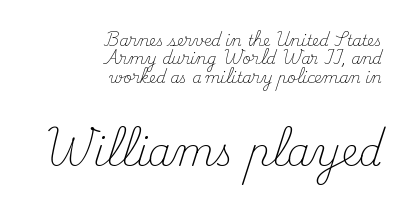
Q: Is the text bold? A: No.
Q: Is the text italic (slanted)? A: Yes.
Q: Is the typeface a serif or a sans-serif typeface? A: Serif.
Q: Is the text underlined? A: No.
Q: How is the paragraph aligned? A: Right-aligned.
Q: Is the spacing between letters normal or unusually wide? A: Normal.
Q: Which block of text is set in a larger size, the first (top) or the second (bottom)? A: The second (bottom) one.
Q: Width (condensed, normal, or wide)? A: Normal.
Q: Stroke contrast? A: Medium.
Q: x-height? A: Small.
Q: Monospaced? A: No.
